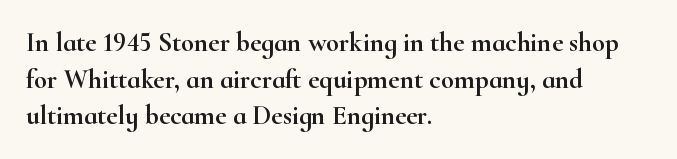
Q: Is the text italic (slanted)? A: No, it is upright.
Q: Is the text underlined? A: No.
Q: How is the paragraph aligned? A: Left-aligned.
Q: Is the spacing between letters normal or unusually wide? A: Normal.
Q: Is the spacing between lines tight, normal or loose? A: Normal.
